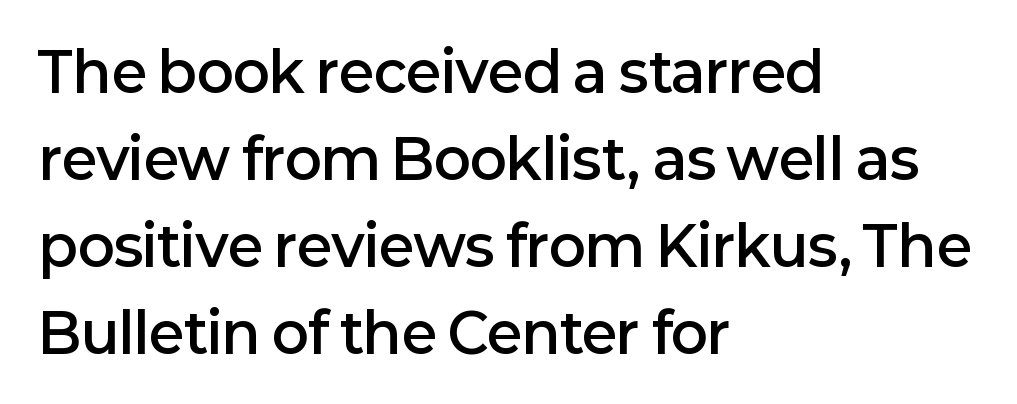
{"serif": "no", "italic": "no", "bold": "semi", "weight": "semibold", "width": "normal", "stroke_contrast": "low", "x_height": "medium", "monospaced": "no", "underline": "no", "align": "left", "line_spacing": "normal", "line_spacing_ratio": 1.58, "letter_spacing": "normal", "letter_spacing_em": 0.0, "glyph_px": 55}
